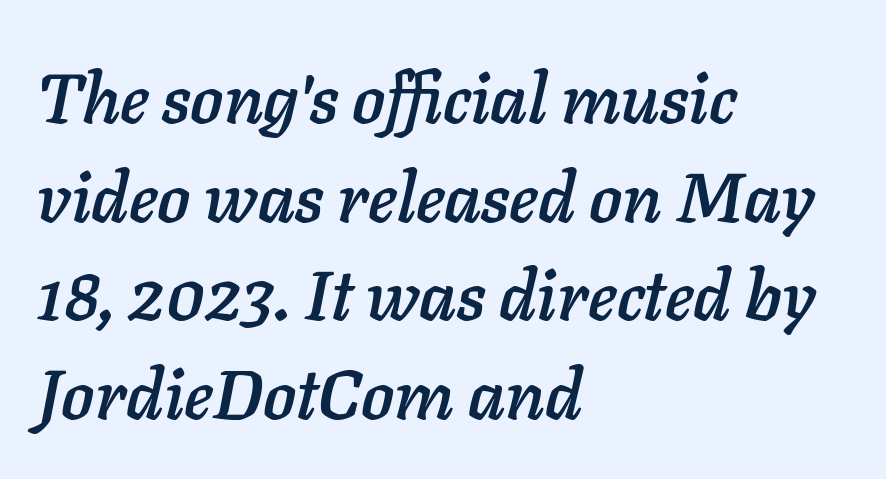
Style check: oblique. Compared with typical paragraphs, the rows here are spaced about the same. This rendering leaves character spacing at its baseline value. You could not count columns in this text — the font is proportionally spaced. In CSS terms this would be text-align: left.
